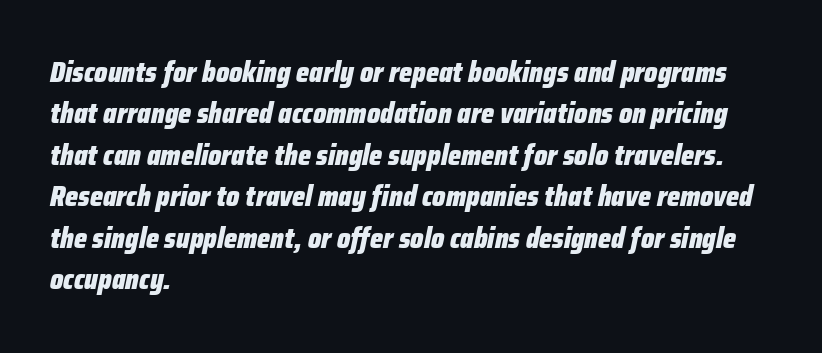
{"italic": "yes", "lean": "right", "slant_degrees": 12, "bold": "yes", "weight": "heavy", "width": "condensed", "stroke_contrast": "low", "x_height": "medium", "monospaced": "no", "underline": "no", "align": "left", "line_spacing": "normal", "line_spacing_ratio": 1.48, "letter_spacing": "normal", "letter_spacing_em": 0.0, "glyph_px": 28}
